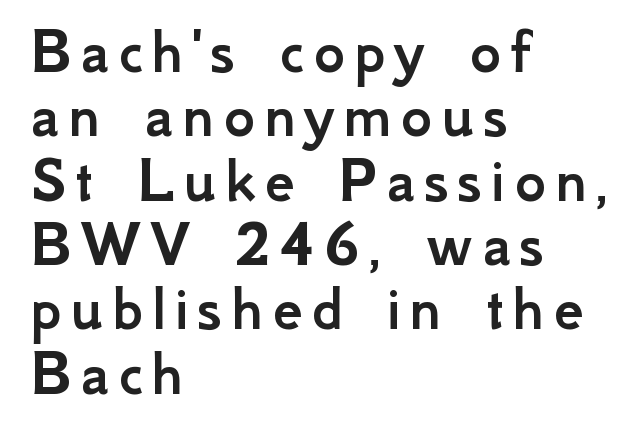
The image shows 67 px sans-serif type, upright; set left-aligned, tight line spacing (0.96x), not underlined; low stroke contrast and a small x-height.
